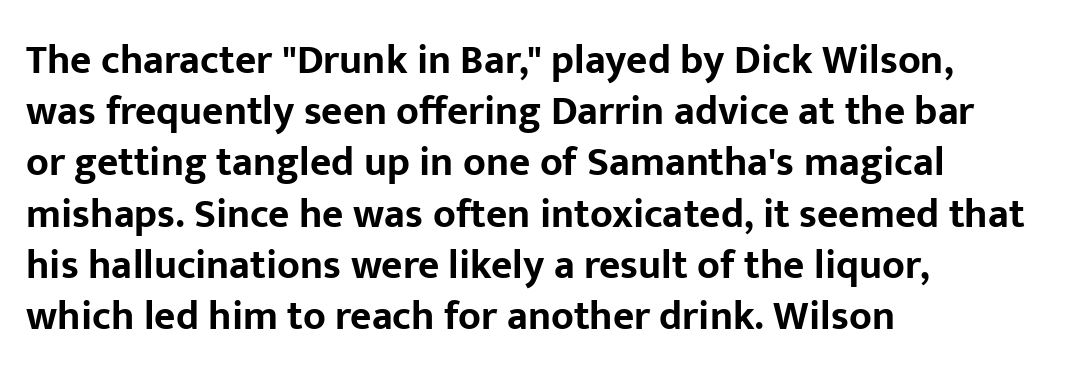
{"serif": "no", "italic": "no", "bold": "yes", "weight": "bold", "width": "normal", "stroke_contrast": "low", "x_height": "medium", "monospaced": "no", "underline": "no", "align": "left", "line_spacing": "normal", "line_spacing_ratio": 1.25, "letter_spacing": "normal", "letter_spacing_em": 0.0, "glyph_px": 41}
